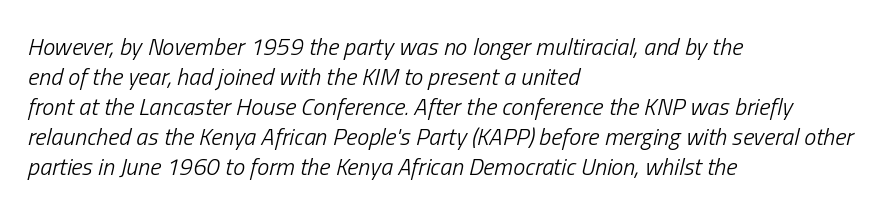
The image shows 24 px text type, italic (leaning right); set left-aligned, normal line spacing (1.25x), normal letter spacing, not underlined.
